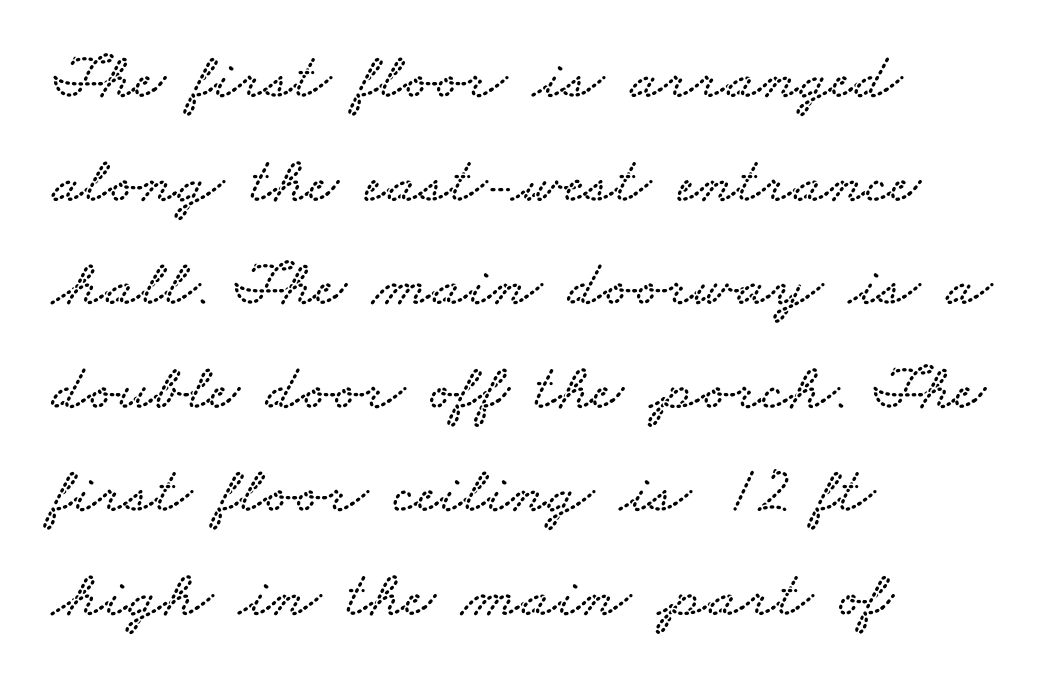
I'd call this a serif setting — the letters wear small feet. Observe the ordinary spacing: letters are neighbours, not strangers. Plain, unruled lines of type. The passage shown stacks its lines at a standard gap. The passage is arranged the way most books set body copy — flush left. These lines are rendered in a variable-pitch font.
